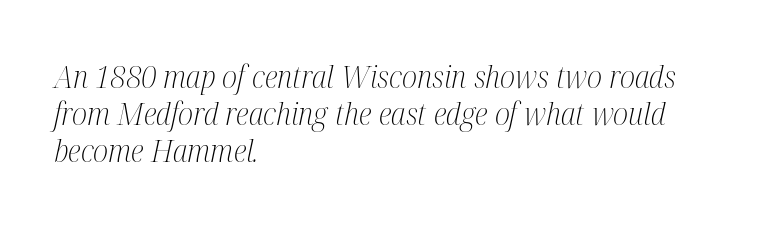
The image shows 31 px light, condensed serif type, italic (leaning right); set left-aligned, line spacing 1.2x, normal letter spacing, not underlined; medium stroke contrast and a medium x-height.
